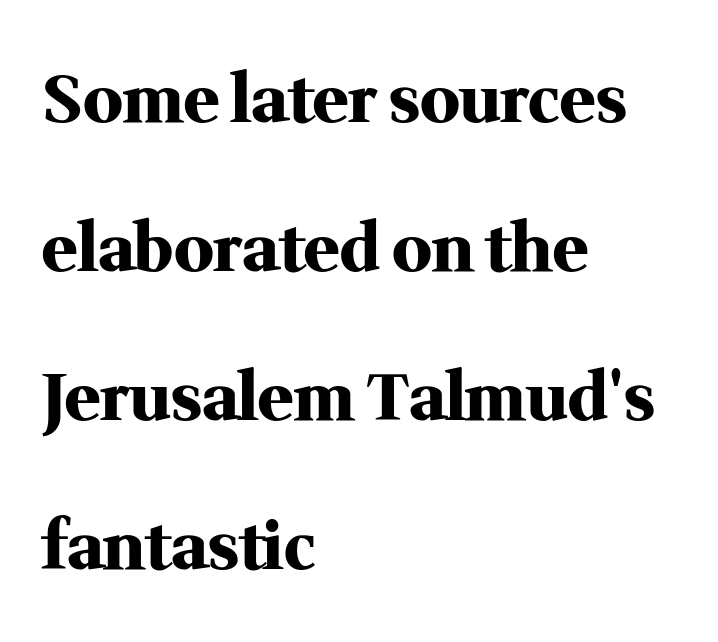
The image shows 66 px heavy serif type, upright; set left-aligned, loose line spacing (2.26x), normal letter spacing, not underlined; medium stroke contrast and a medium x-height.
